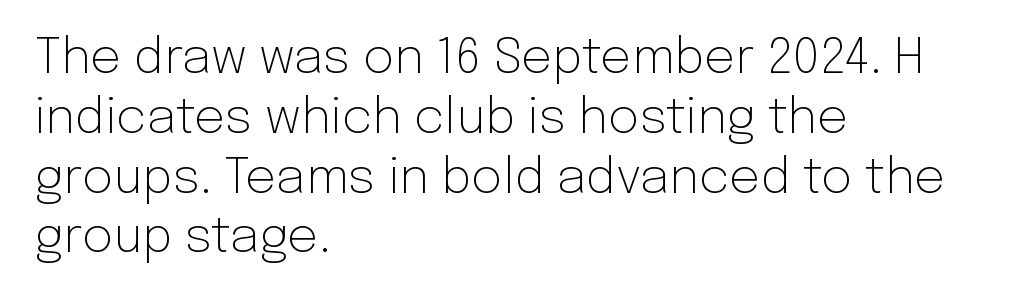
Q: Is the text bold? A: No.
Q: Is the text italic (slanted)? A: No, it is upright.
Q: Is the typeface a serif or a sans-serif typeface? A: Sans-serif.
Q: Is the text underlined? A: No.
Q: How is the paragraph aligned? A: Left-aligned.
Q: Is the spacing between letters normal or unusually wide? A: Normal.
Q: Width (condensed, normal, or wide)? A: Normal.
Q: Stroke contrast? A: Low.
Q: x-height? A: Medium.
Q: Monospaced? A: No.
